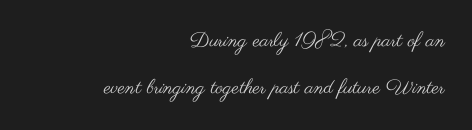
{"bold": "no", "underline": "no", "align": "right", "line_spacing": "loose", "line_spacing_ratio": 2.37, "letter_spacing": "normal", "letter_spacing_em": 0.0, "glyph_px": 20}
